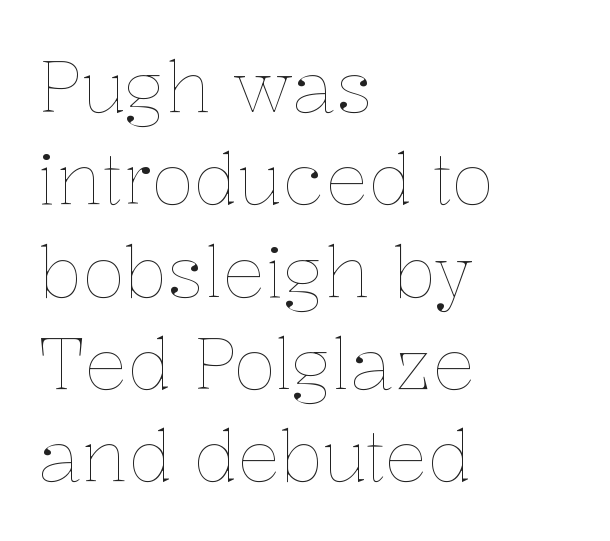
{"italic": "no", "bold": "no", "weight": "thin", "width": "normal", "stroke_contrast": "low", "x_height": "medium", "monospaced": "no", "underline": "no", "align": "left", "line_spacing": "normal", "line_spacing_ratio": 1.3, "letter_spacing": "normal", "letter_spacing_em": 0.0, "glyph_px": 71}
